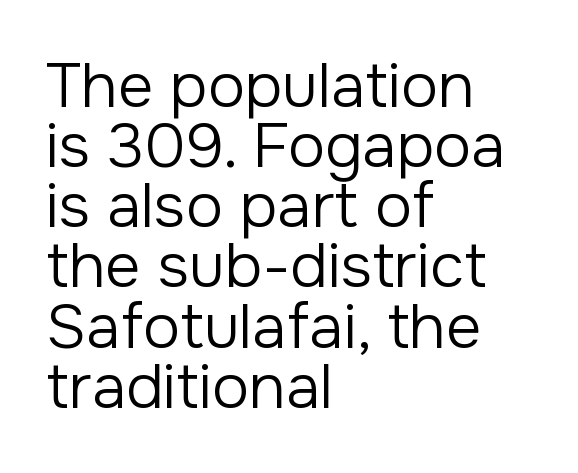
The image shows 62 px regular-weight sans-serif type, upright; set left-aligned, tight line spacing (0.97x), normal letter spacing, not underlined; low stroke contrast and a medium x-height.
